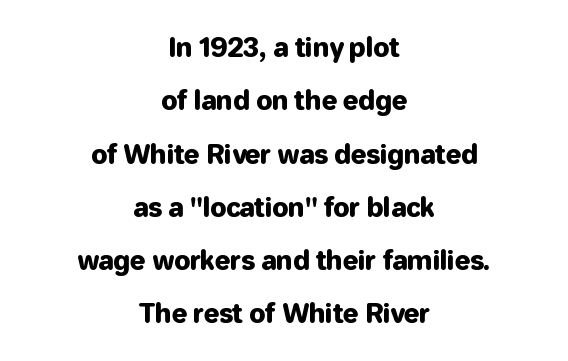
The image shows 26 px text type, upright; set centered, loose line spacing (2.05x), normal letter spacing, not underlined.
